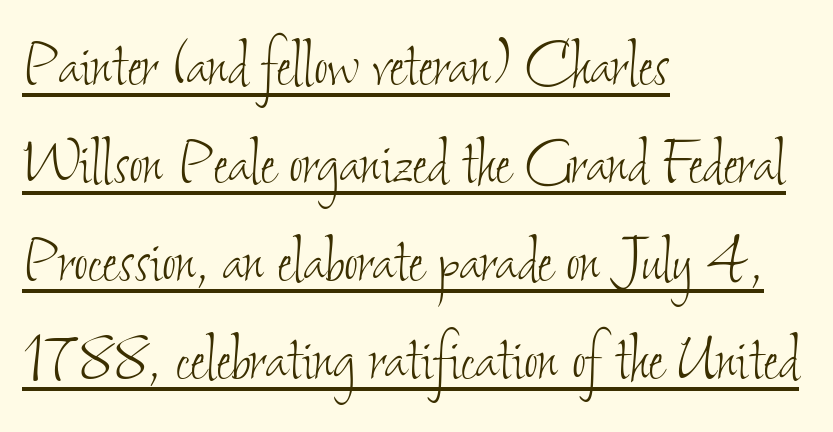
The image shows 76 px thin, condensed type; set left-aligned, normal line spacing (1.29x), normal letter spacing, underlined; low stroke contrast and a small x-height.
